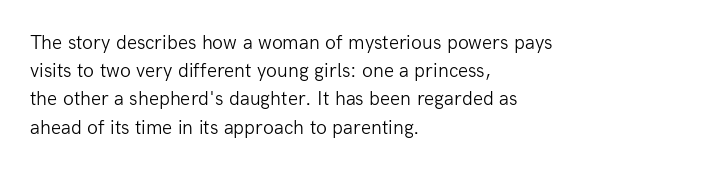
Q: Is the text bold? A: No.
Q: Is the text italic (slanted)? A: No, it is upright.
Q: Is the text underlined? A: No.
Q: How is the paragraph aligned? A: Left-aligned.
Q: Is the spacing between letters normal or unusually wide? A: Normal.
Q: Is the spacing between lines tight, normal or loose? A: Normal.
